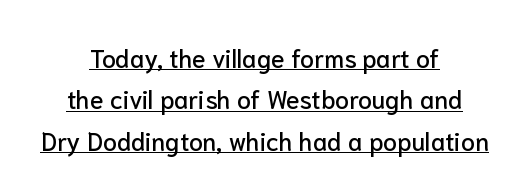
The image shows 25 px text type, upright; set centered, normal line spacing (1.66x), normal letter spacing, underlined.
